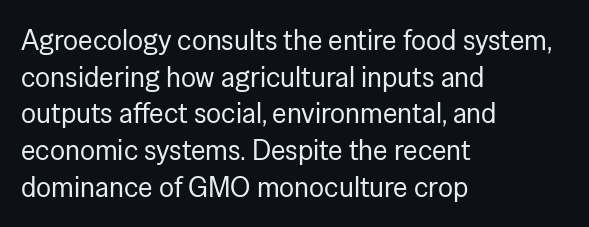
Q: Is the text bold? A: No.
Q: Is the text italic (slanted)? A: No, it is upright.
Q: Is the typeface a serif or a sans-serif typeface? A: Sans-serif.
Q: Is the text underlined? A: No.
Q: How is the paragraph aligned? A: Left-aligned.
Q: Is the spacing between letters normal or unusually wide? A: Normal.
Q: Is the spacing between lines tight, normal or loose? A: Normal.
Q: Width (condensed, normal, or wide)? A: Normal.
Q: Stroke contrast? A: Low.
Q: x-height? A: Medium.
Q: Monospaced? A: No.
